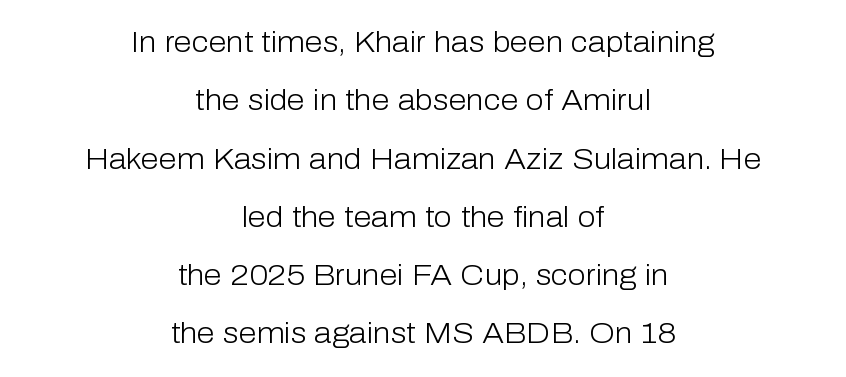
{"serif": "no", "italic": "no", "bold": "no", "weight": "light", "width": "normal", "stroke_contrast": "low", "x_height": "medium", "monospaced": "no", "underline": "no", "align": "center", "line_spacing": "loose", "line_spacing_ratio": 2.01, "letter_spacing": "normal", "letter_spacing_em": 0.0, "glyph_px": 29}
